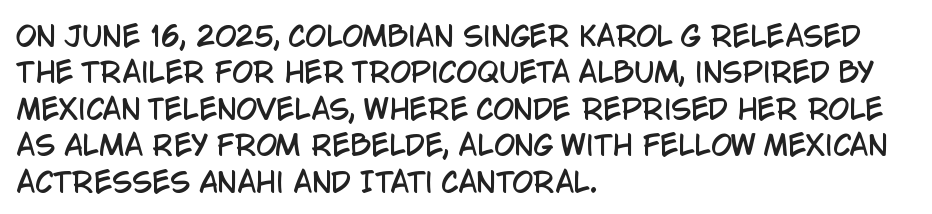
Tracking value appears to be zero — textbook default spacing. The type sits square on the baseline with zero lean. A clean baseline with only descenders dipping below it. Is the block centered? No — it sits flush against the left margin. Notice how descenders clear the ascenders below comfortably — that's standard leading.
